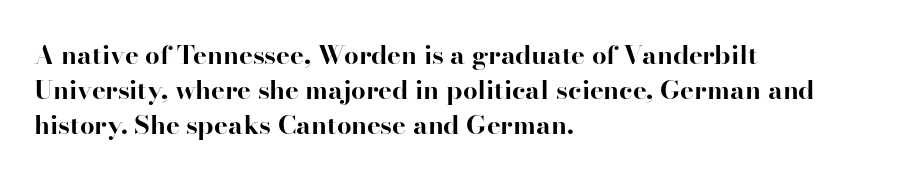
{"italic": "no", "bold": "yes", "underline": "no", "align": "left", "line_spacing": "normal", "line_spacing_ratio": 1.35, "letter_spacing": "normal", "letter_spacing_em": 0.0, "glyph_px": 26}
